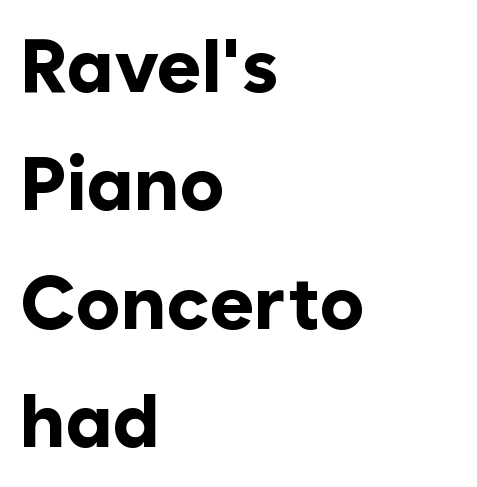
{"serif": "no", "italic": "no", "bold": "yes", "weight": "bold", "width": "normal", "stroke_contrast": "low", "x_height": "medium", "monospaced": "no", "underline": "no", "align": "left", "line_spacing": "normal", "line_spacing_ratio": 1.58, "letter_spacing": "normal", "letter_spacing_em": 0.0, "glyph_px": 75}
